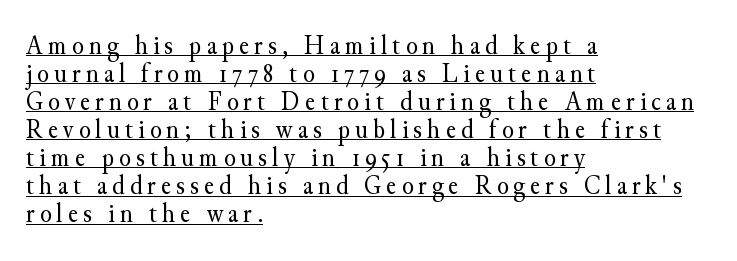
The paragraph shown leans on its left margin. The specimen includes a rule beneath the text block's lines. Weight class: somewhere from thin through regular. Compared with typical paragraphs, the rows here are closer together. The lettering stays uniformly vertical, giving the passage a roman look.
